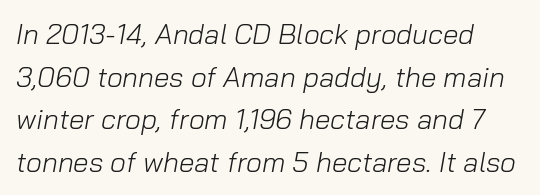
The rows are spaced the way most documents space them. Caption: standard tracking, unaltered. This sample has the flowing, uneven cadence of proportional lettering. Nobody drew a line under any word here.
